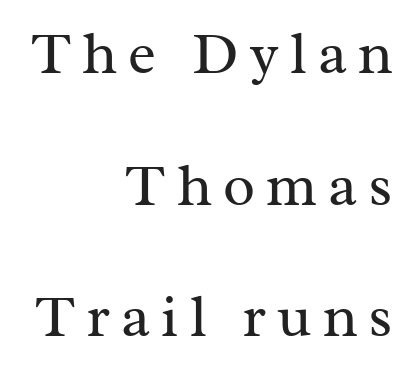
The image shows 59 px regular-weight serif type, upright; set right-aligned, loose line spacing (2.23x), not underlined; medium stroke contrast and a medium x-height.
